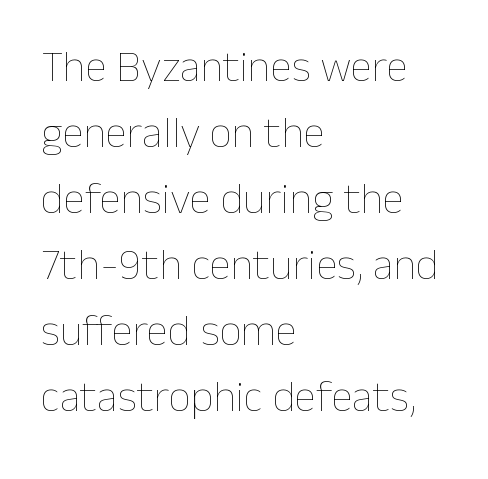
The image shows 44 px thin type, upright; set left-aligned, normal line spacing (1.5x), normal letter spacing, not underlined; low stroke contrast and a medium x-height.
